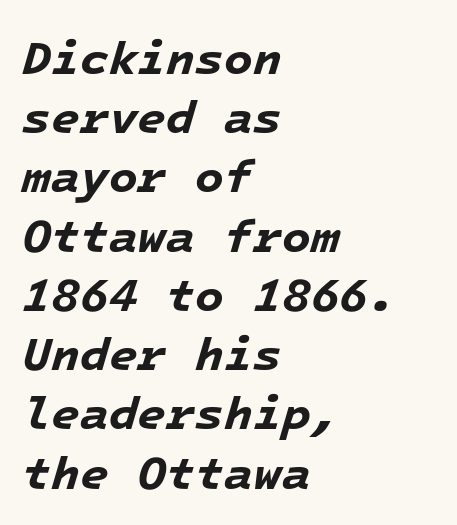
{"italic": "yes", "lean": "right", "slant_degrees": 16, "bold": "yes", "weight": "bold", "width": "normal", "stroke_contrast": "low", "x_height": "medium", "monospaced": "yes", "underline": "no", "align": "left", "line_spacing": "normal", "line_spacing_ratio": 1.26, "letter_spacing": "normal", "letter_spacing_em": 0.0, "glyph_px": 47}
